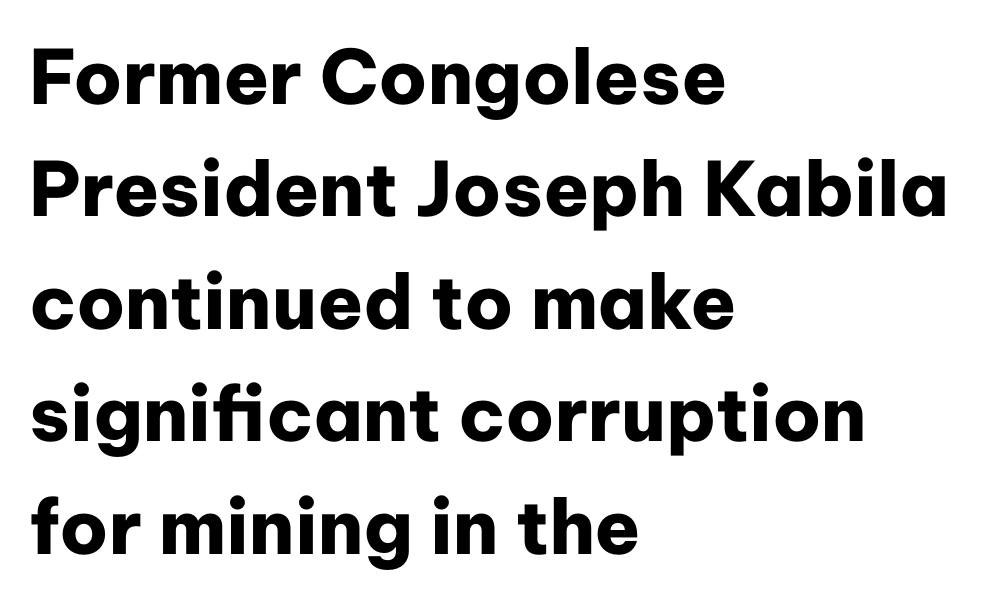
Only glyphs here, with clear space below each row. Observe the ordinary spacing: letters are neighbours, not strangers. This rendering employs a face without finishing strokes, i.e., a sans-serif. A typesetter would mark this as roman, not italic. You could not count columns in this text — the font is proportionally spaced.
